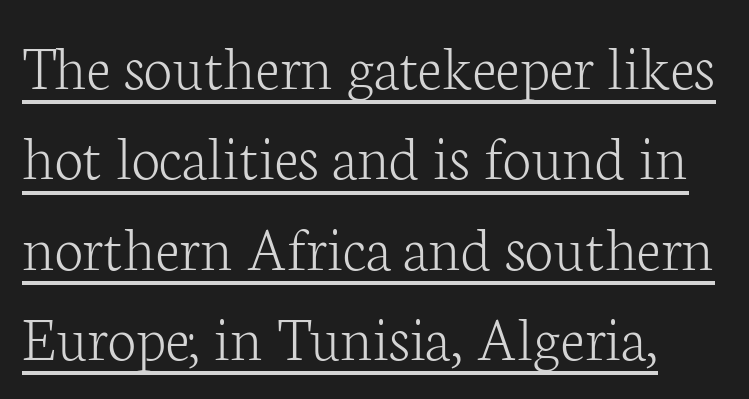
Q: Is the text bold? A: No.
Q: Is the text italic (slanted)? A: No, it is upright.
Q: Is the typeface a serif or a sans-serif typeface? A: Serif.
Q: Is the text underlined? A: Yes.
Q: Is the spacing between letters normal or unusually wide? A: Normal.
Q: Is the spacing between lines tight, normal or loose? A: Normal.
Q: Width (condensed, normal, or wide)? A: Normal.
Q: Stroke contrast? A: Low.
Q: x-height? A: Medium.
Q: Monospaced? A: No.
